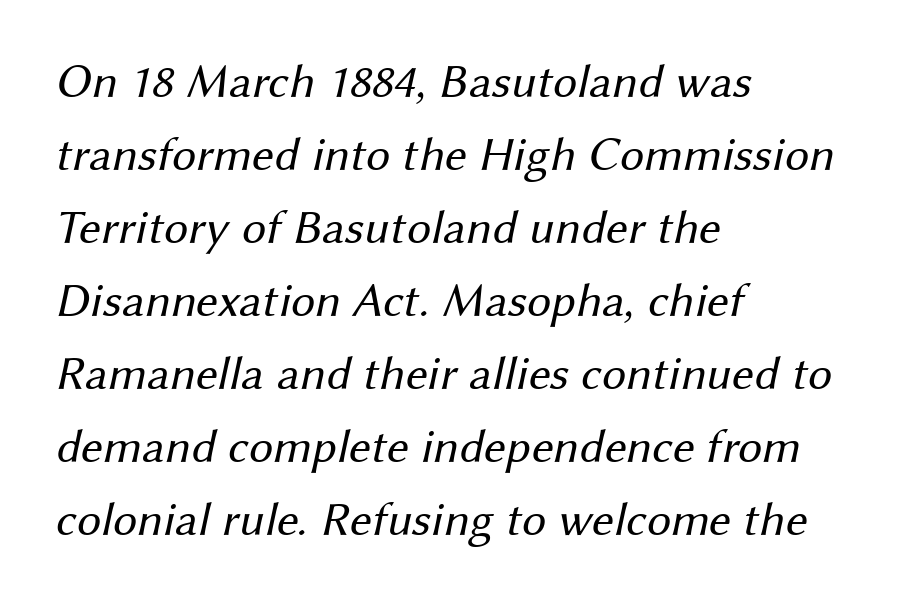
The image shows 48 px regular-weight sans-serif type; set left-aligned, normal line spacing (1.52x), normal letter spacing, not underlined; medium stroke contrast and a medium x-height.
